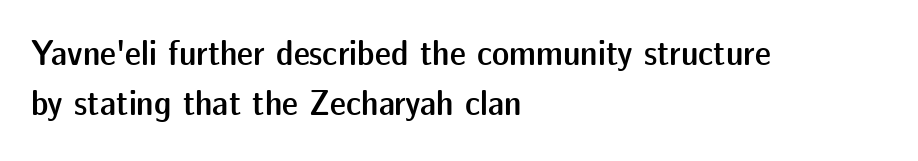
{"serif": "no", "italic": "no", "bold": "semi", "weight": "semibold", "width": "normal", "stroke_contrast": "low", "x_height": "medium", "monospaced": "no", "underline": "no", "align": "left", "line_spacing": "normal", "line_spacing_ratio": 1.38, "letter_spacing": "normal", "letter_spacing_em": 0.0, "glyph_px": 36}
